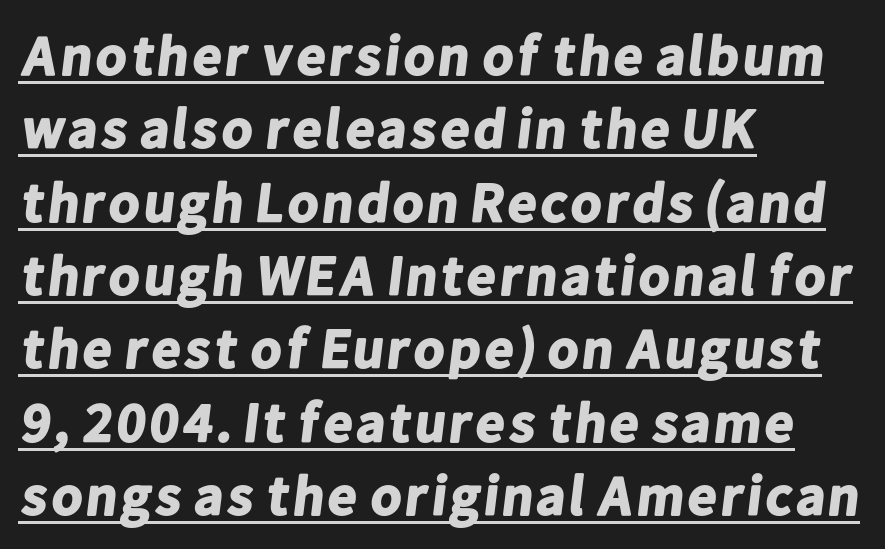
The letters are bold, with thick, heavy strokes. How would I describe the line gaps? Plain and ordinary. The lines in this sample share a left origin and differ only in where they stop. These lines keep a tight, regular rhythm from letter to letter.
